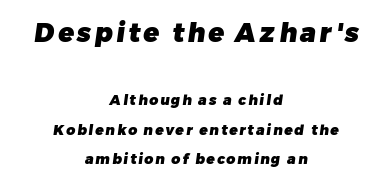
Q: Is the text bold? A: Yes.
Q: Is the text underlined? A: No.
Q: How is the paragraph aligned? A: Centered.
Q: Is the spacing between lines tight, normal or loose? A: Loose.
Q: Which block of text is set in a larger size, the first (top) or the second (bottom)? A: The first (top) one.
